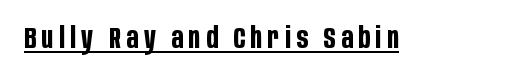
Q: Is the text bold? A: Yes.
Q: Is the text italic (slanted)? A: No, it is upright.
Q: Is the typeface a serif or a sans-serif typeface? A: Sans-serif.
Q: Is the text underlined? A: Yes.
Q: Width (condensed, normal, or wide)? A: Condensed.
Q: Stroke contrast? A: Low.
Q: x-height? A: Large.
Q: Monospaced? A: No.
